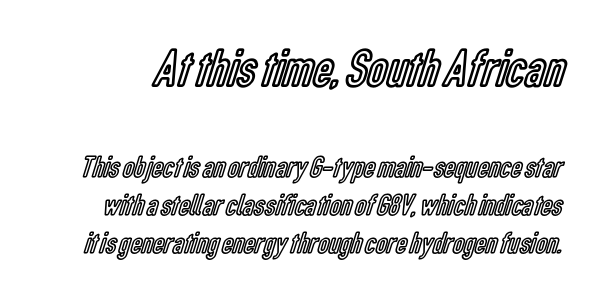
Q: Is the text italic (slanted)? A: Yes.
Q: Is the text underlined? A: No.
Q: Is the spacing between letters normal or unusually wide? A: Normal.
Q: Which block of text is set in a larger size, the first (top) or the second (bottom)? A: The first (top) one.
Q: Width (condensed, normal, or wide)? A: Condensed.
Q: x-height? A: Medium.
Q: Monospaced? A: No.
